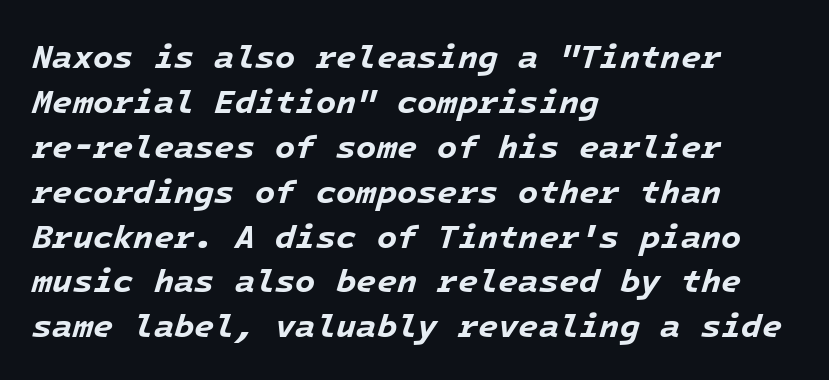
The image shows 33 px bold type, italic (leaning right), monospaced; set left-aligned, normal line spacing (1.36x), normal letter spacing, not underlined; low stroke contrast and a medium x-height.
